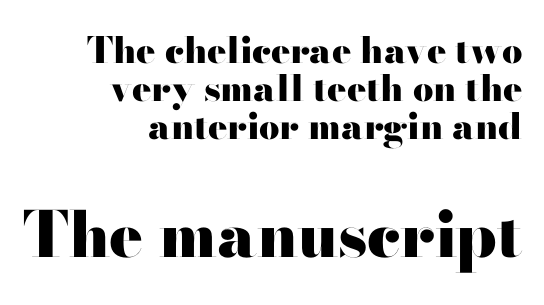
The image shows 63 px heavy, wide sans-serif type, upright; set right-aligned, tight line spacing (1.05x), normal letter spacing, not underlined; the second (bottom) block is 1.75x larger; high stroke contrast and a small x-height.
